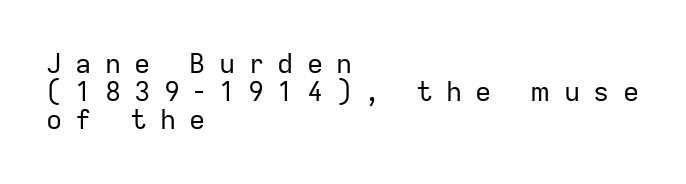
Q: Is the text bold? A: No.
Q: Is the text italic (slanted)? A: No, it is upright.
Q: Is the text underlined? A: No.
Q: How is the paragraph aligned? A: Left-aligned.
Q: Is the spacing between letters normal or unusually wide? A: Unusually wide.
Q: Is the spacing between lines tight, normal or loose? A: Tight.
